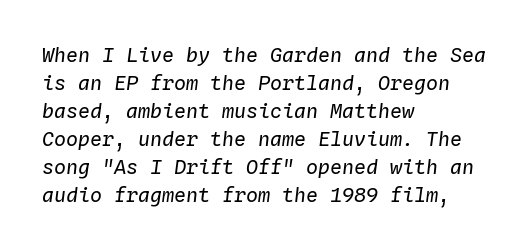
A typesetter would call this leading conventional body-copy spacing. Leftover space on each line is placed entirely after the last word. The cut favours lightness, reaching ordinary text weight at its darkest. Nobody drew a line under any word here.
